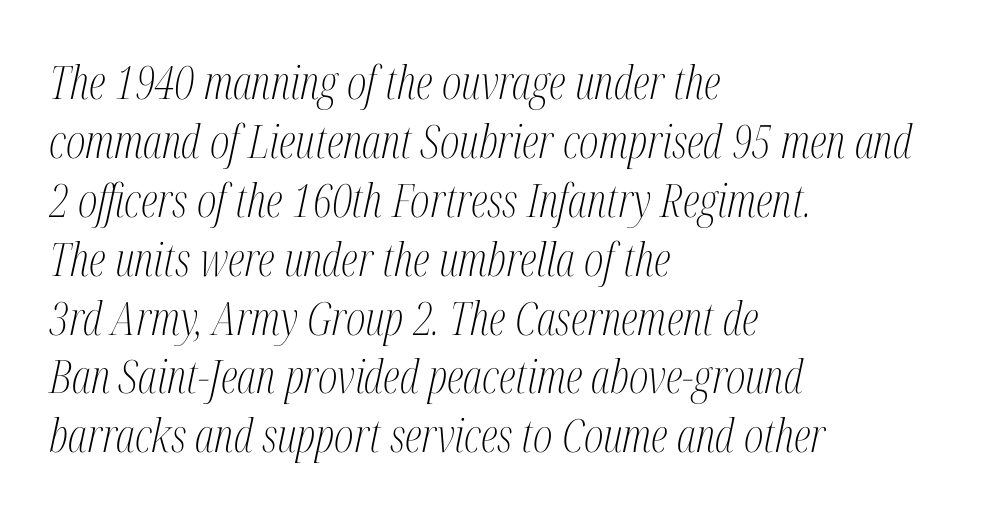
Q: Is the text bold? A: No.
Q: Is the text italic (slanted)? A: Yes, it leans right by about 12 degrees.
Q: Is the typeface a serif or a sans-serif typeface? A: Serif.
Q: Is the text underlined? A: No.
Q: How is the paragraph aligned? A: Left-aligned.
Q: Is the spacing between letters normal or unusually wide? A: Normal.
Q: Is the spacing between lines tight, normal or loose? A: Normal.
Q: Width (condensed, normal, or wide)? A: Condensed.
Q: Stroke contrast? A: Medium.
Q: x-height? A: Medium.
Q: Monospaced? A: No.
